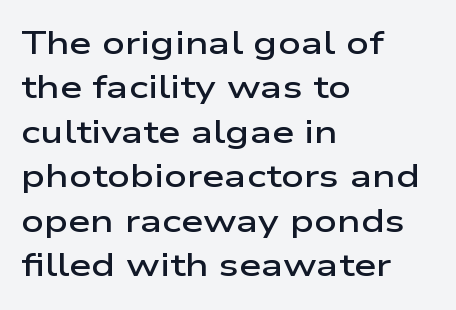
This sample has the flowing, uneven cadence of proportional lettering. A clean baseline with only descenders dipping below it. Firm but not heavy-handed strokes: this text is semibold. Every character sits straight up, as roman type does. What kind of face is this? One without serifs — a sans. Typeset ragged right — the left edge is the straight one.
